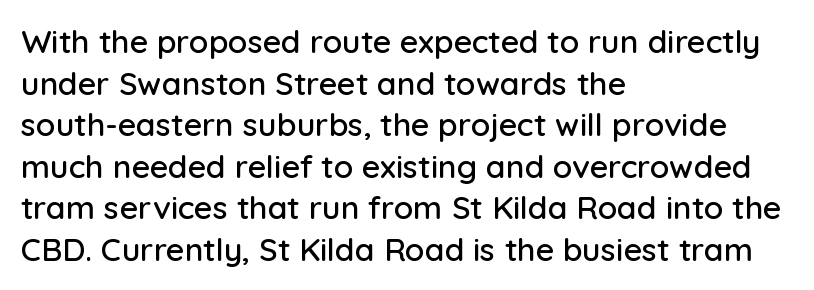
Q: Is the text italic (slanted)? A: No, it is upright.
Q: Is the typeface a serif or a sans-serif typeface? A: Sans-serif.
Q: Is the text underlined? A: No.
Q: How is the paragraph aligned? A: Left-aligned.
Q: Is the spacing between letters normal or unusually wide? A: Normal.
Q: Is the spacing between lines tight, normal or loose? A: Normal.
Q: Width (condensed, normal, or wide)? A: Normal.
Q: Stroke contrast? A: Low.
Q: x-height? A: Medium.
Q: Monospaced? A: No.
